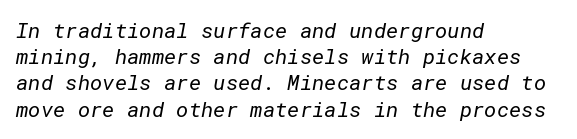
The image shows 21 px text type; set left-aligned, normal line spacing (1.25x), normal letter spacing, not underlined.
